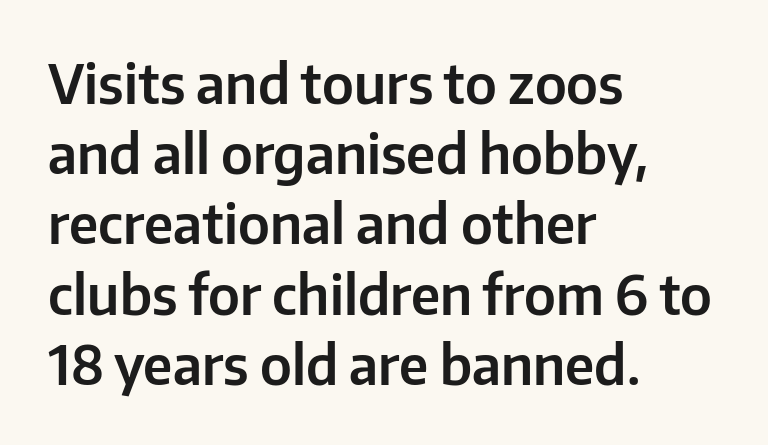
Q: Is the text italic (slanted)? A: No, it is upright.
Q: Is the typeface a serif or a sans-serif typeface? A: Sans-serif.
Q: Is the text underlined? A: No.
Q: How is the paragraph aligned? A: Left-aligned.
Q: Is the spacing between letters normal or unusually wide? A: Normal.
Q: Is the spacing between lines tight, normal or loose? A: Normal.
Q: Width (condensed, normal, or wide)? A: Normal.
Q: Stroke contrast? A: Low.
Q: x-height? A: Medium.
Q: Monospaced? A: No.
